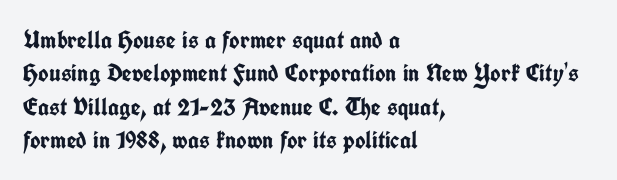
Q: Is the text bold? A: Yes.
Q: Is the text italic (slanted)? A: No, it is upright.
Q: Is the text underlined? A: No.
Q: How is the paragraph aligned? A: Left-aligned.
Q: Is the spacing between letters normal or unusually wide? A: Normal.
Q: Is the spacing between lines tight, normal or loose? A: Normal.
